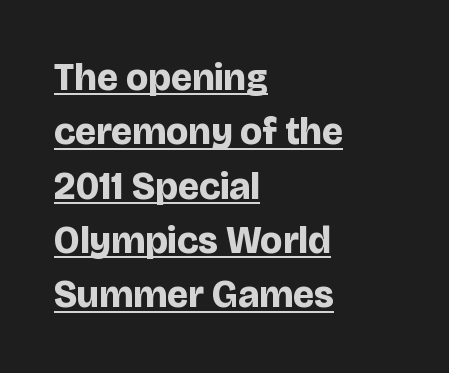
{"serif": "no", "italic": "no", "bold": "yes", "weight": "bold", "width": "normal", "stroke_contrast": "low", "x_height": "large", "monospaced": "no", "underline": "yes", "align": "left", "line_spacing": "normal", "line_spacing_ratio": 1.43, "letter_spacing": "normal", "letter_spacing_em": 0.0, "glyph_px": 38}
